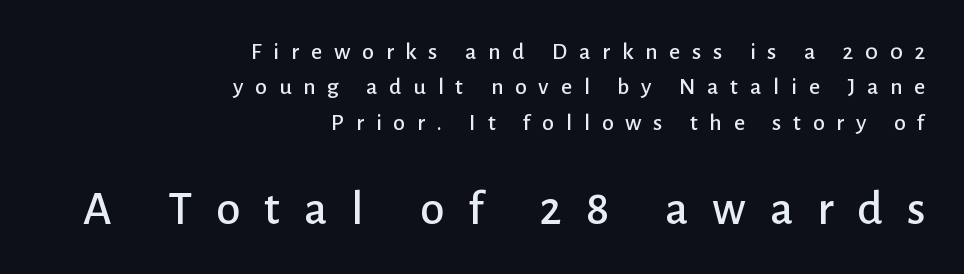
No italicization has been applied; the sample stays upright. Check the space under the baseline: it is left empty. Looks like regular typesetting: each glyph gets only the width it needs. A typesetter would label this face a sans. Small over large — that's the arrangement of the two blocks here. This sample uses expanded letter spacing, leaving extra air between glyphs.
